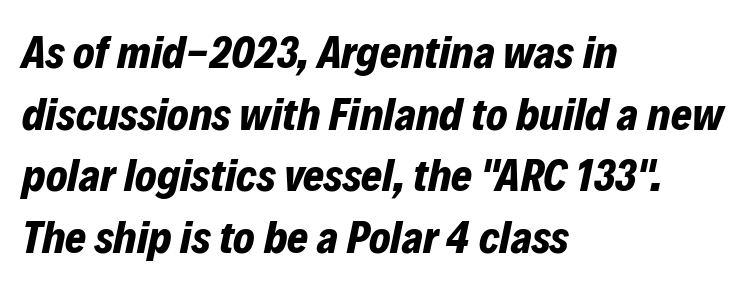
Q: Is the text bold? A: Yes.
Q: Is the text italic (slanted)? A: Yes, it leans right by about 12 degrees.
Q: Is the text underlined? A: No.
Q: How is the paragraph aligned? A: Left-aligned.
Q: Is the spacing between letters normal or unusually wide? A: Normal.
Q: Is the spacing between lines tight, normal or loose? A: Normal.
Q: Width (condensed, normal, or wide)? A: Normal.
Q: Stroke contrast? A: Low.
Q: x-height? A: Medium.
Q: Monospaced? A: No.
